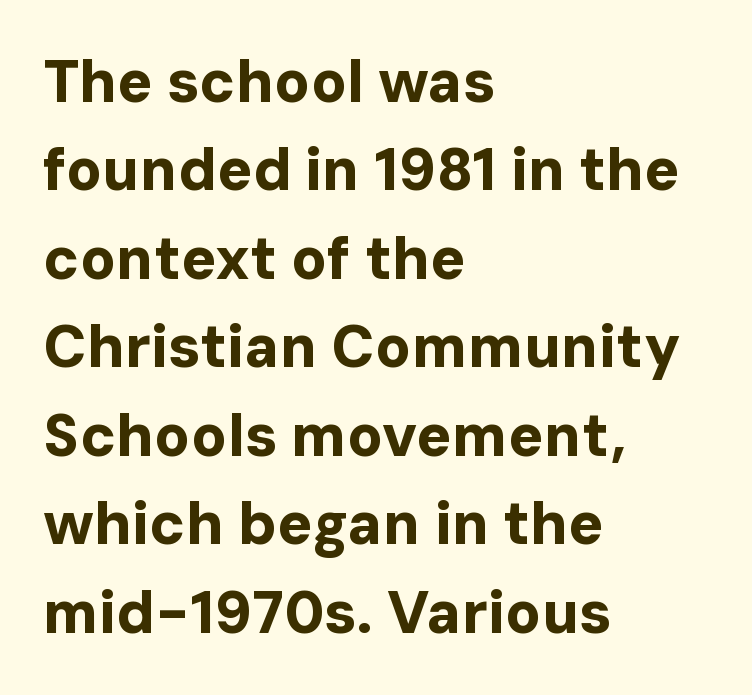
No feet cap the strokes, marking this as sans-serif type. Descenders are the only things crossing below the line. Tracking here is standard; glyphs follow each other at the usual distance. Successive baselines arrive at the customary interval. These lines are rendered in a variable-pitch font. Compared with a centered layout, this one pins lines to the left instead.
